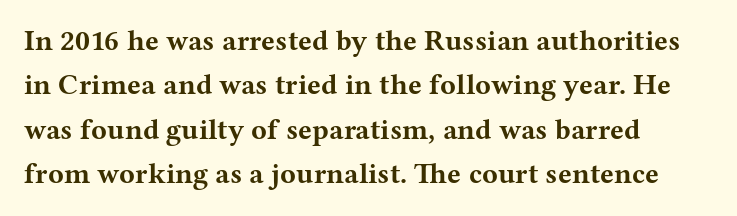
The image shows 29 px bold, wide serif type, upright; set left-aligned, normal line spacing (1.53x), normal letter spacing, not underlined; medium stroke contrast and a medium x-height.
